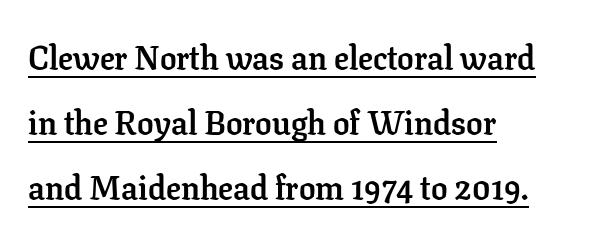
The letters are bold, with thick, heavy strokes. Notice how a bar underscores the lettering throughout. The face used here is seriffed, in the tradition of book romans. Reading down the column, the eye jumps a long way to each next line.
